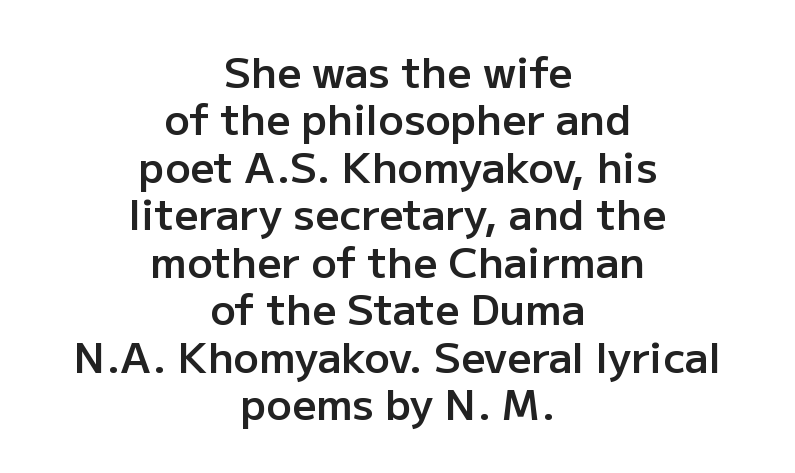
{"serif": "no", "italic": "no", "bold": "semi", "weight": "semibold", "width": "normal", "stroke_contrast": "low", "x_height": "medium", "monospaced": "no", "underline": "no", "align": "center", "line_spacing": "tight", "line_spacing_ratio": 1.13, "letter_spacing": "normal", "letter_spacing_em": 0.0, "glyph_px": 42}
